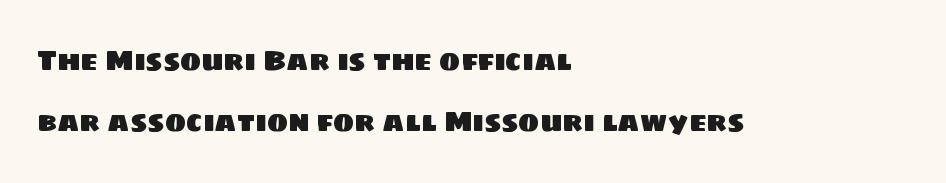
Q: Is the typeface a serif or a sans-serif typeface? A: Sans-serif.
Q: Is the text underlined? A: No.
Q: How is the paragraph aligned? A: Left-aligned.
Q: Is the spacing between letters normal or unusually wide? A: Normal.
Q: Is the spacing between lines tight, normal or loose? A: Loose.
Q: Width (condensed, normal, or wide)? A: Normal.
Q: Stroke contrast? A: Low.
Q: x-height? A: Large.
Q: Monospaced? A: No.
